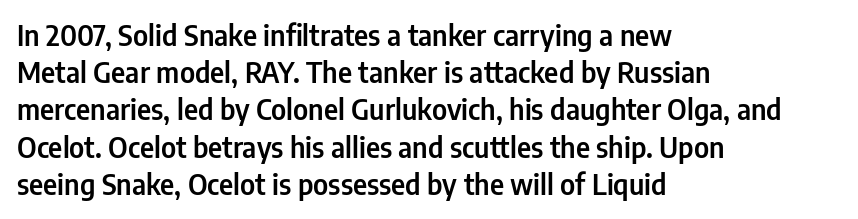
Q: Is the text italic (slanted)? A: No, it is upright.
Q: Is the typeface a serif or a sans-serif typeface? A: Sans-serif.
Q: Is the text underlined? A: No.
Q: How is the paragraph aligned? A: Left-aligned.
Q: Is the spacing between letters normal or unusually wide? A: Normal.
Q: Is the spacing between lines tight, normal or loose? A: Normal.
Q: Width (condensed, normal, or wide)? A: Condensed.
Q: Stroke contrast? A: Low.
Q: x-height? A: Medium.
Q: Monospaced? A: No.
